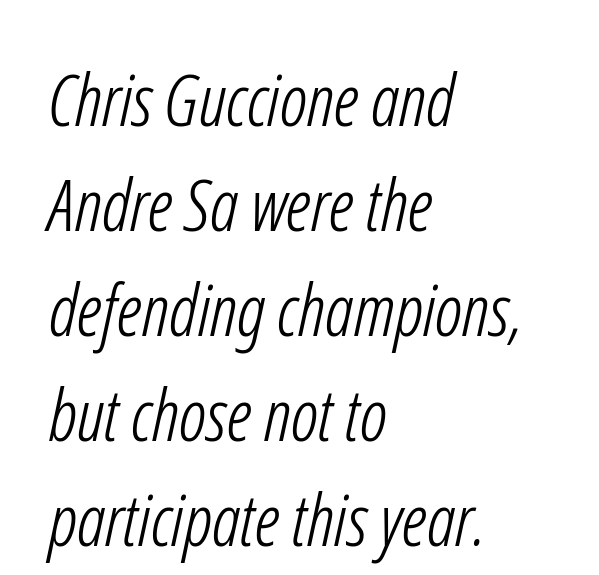
The image shows 72 px light, condensed sans-serif type; set left-aligned, normal line spacing (1.46x), normal letter spacing, not underlined; low stroke contrast and a medium x-height.
